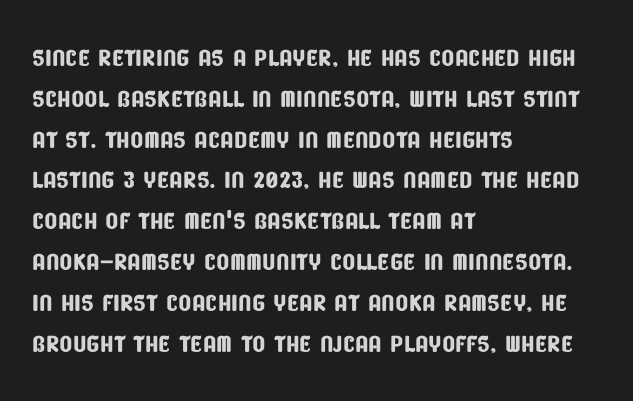
The image shows 34 px condensed sans-serif type; set left-aligned, line spacing 1.2x, normal letter spacing, not underlined; low stroke contrast and a large x-height.
